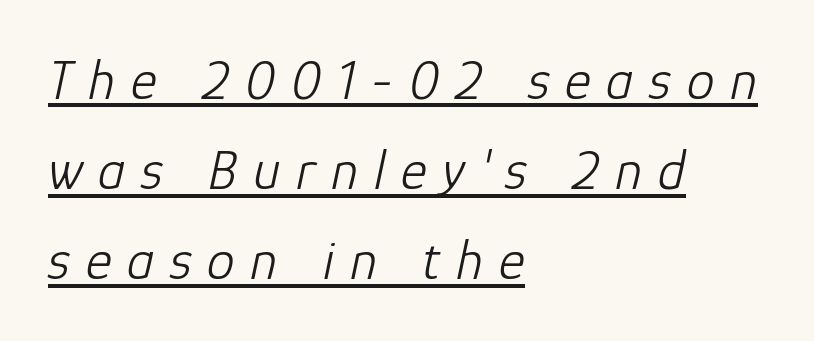
Does extra space separate the letters? Yes, quite a lot of it. If you drew a ruler down the left edge, every line would touch it. Summary of vertical rhythm: regular, with standard interline spacing. Vertical stems look standard width or narrower in stroke.
